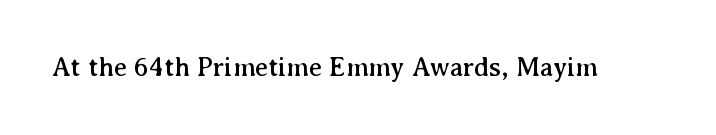
The image shows 27 px text type, upright; set normal letter spacing, not underlined.
